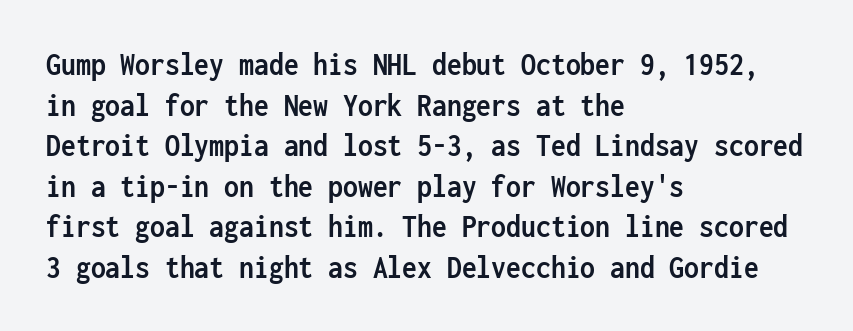
{"serif": "no", "italic": "no", "bold": "yes", "weight": "semibold", "width": "condensed", "stroke_contrast": "low", "x_height": "medium", "monospaced": "yes", "underline": "no", "align": "left", "line_spacing_ratio": 1.23, "letter_spacing": "normal", "letter_spacing_em": 0.0, "glyph_px": 33}
